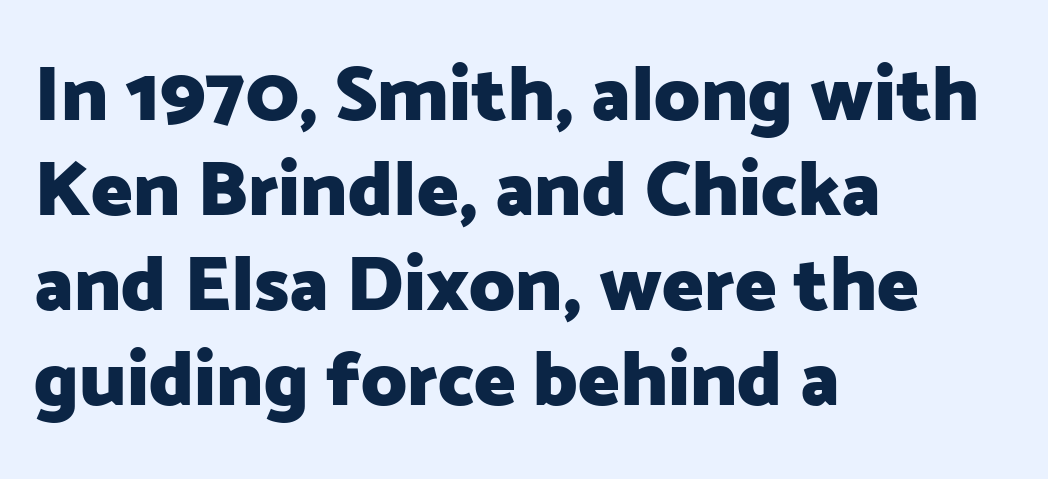
The image shows 78 px heavy sans-serif type, upright; set left-aligned, line spacing 1.22x, normal letter spacing, not underlined; low stroke contrast and a medium x-height.
